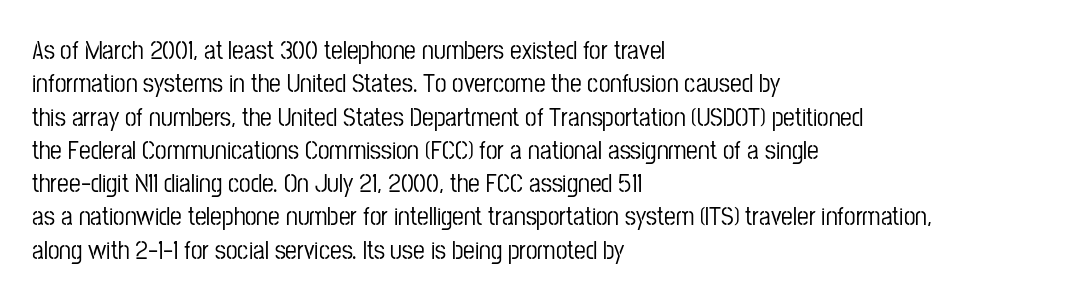
Beneath every word, the page is bare. Evenly set lines give the paragraph a standard silhouette. The compositor pushed each line to the left boundary. Spacing between characters is what you'd get straight out of the box. When letters stand straight like this, we call the style roman or upright.
